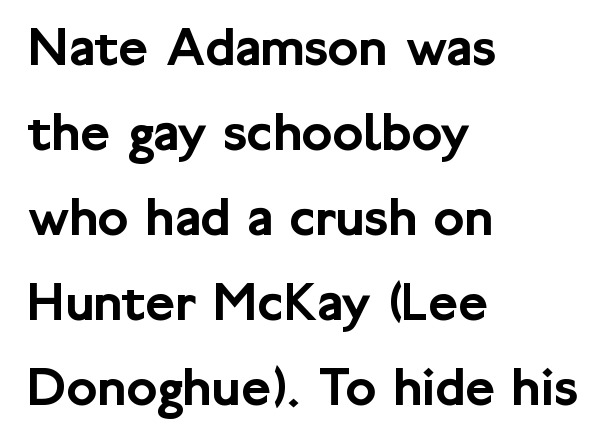
The image shows 57 px sans-serif type, upright; set left-aligned, normal line spacing (1.49x), normal letter spacing, not underlined; low stroke contrast and a medium x-height.
